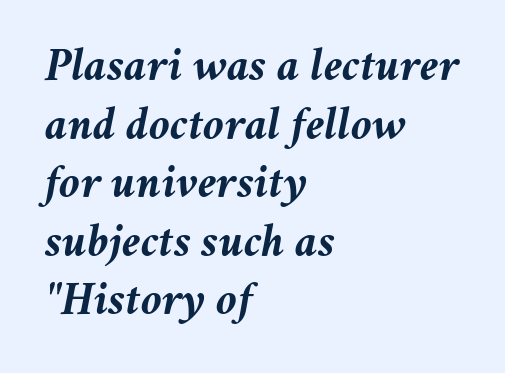
The image shows 48 px semibold type, italic (leaning right); set left-aligned, line spacing 1.22x, normal letter spacing, not underlined; medium stroke contrast and a medium x-height.
